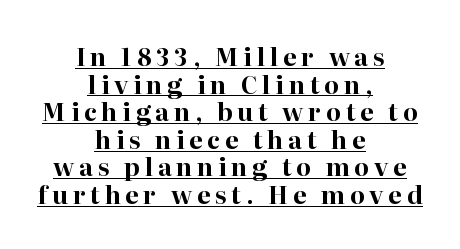
{"italic": "no", "bold": "yes", "underline": "yes", "align": "center", "line_spacing": "tight", "line_spacing_ratio": 1.15, "letter_spacing": "wide", "letter_spacing_em": 0.2, "glyph_px": 24}
